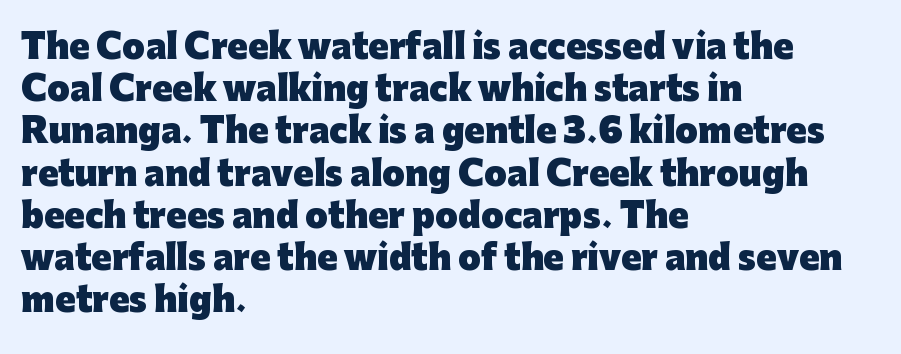
Q: Is the text bold? A: Yes.
Q: Is the text italic (slanted)? A: No, it is upright.
Q: Is the typeface a serif or a sans-serif typeface? A: Sans-serif.
Q: Is the text underlined? A: No.
Q: How is the paragraph aligned? A: Left-aligned.
Q: Is the spacing between letters normal or unusually wide? A: Normal.
Q: Is the spacing between lines tight, normal or loose? A: Normal.
Q: Width (condensed, normal, or wide)? A: Normal.
Q: Stroke contrast? A: Low.
Q: x-height? A: Medium.
Q: Monospaced? A: No.
